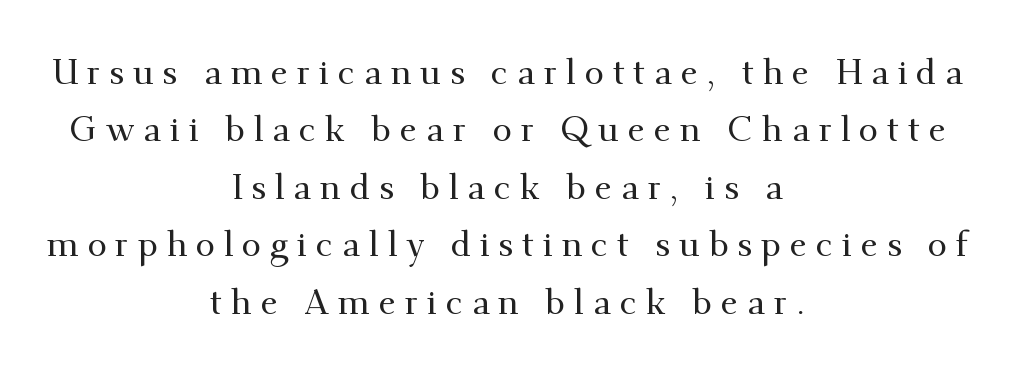
{"serif": "yes", "italic": "no", "width": "normal", "stroke_contrast": "medium", "x_height": "small", "monospaced": "no", "underline": "no", "align": "center", "line_spacing": "normal", "line_spacing_ratio": 1.64, "letter_spacing": "wide", "letter_spacing_em": 0.25, "glyph_px": 35}
